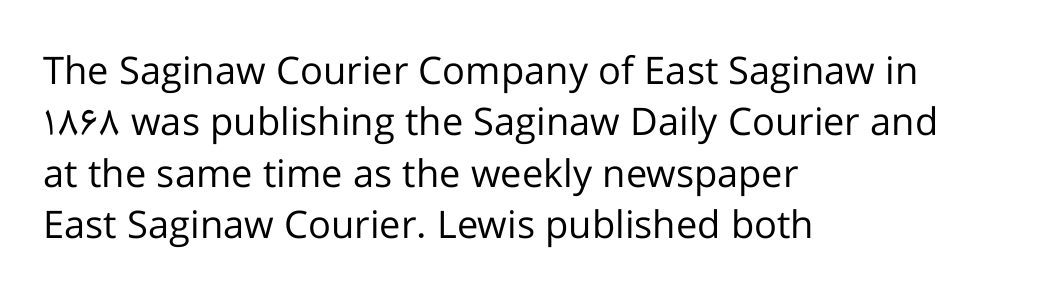
The image shows 38 px regular-weight sans-serif type, upright; set left-aligned, normal line spacing (1.35x), normal letter spacing, not underlined; low stroke contrast and a medium x-height.
